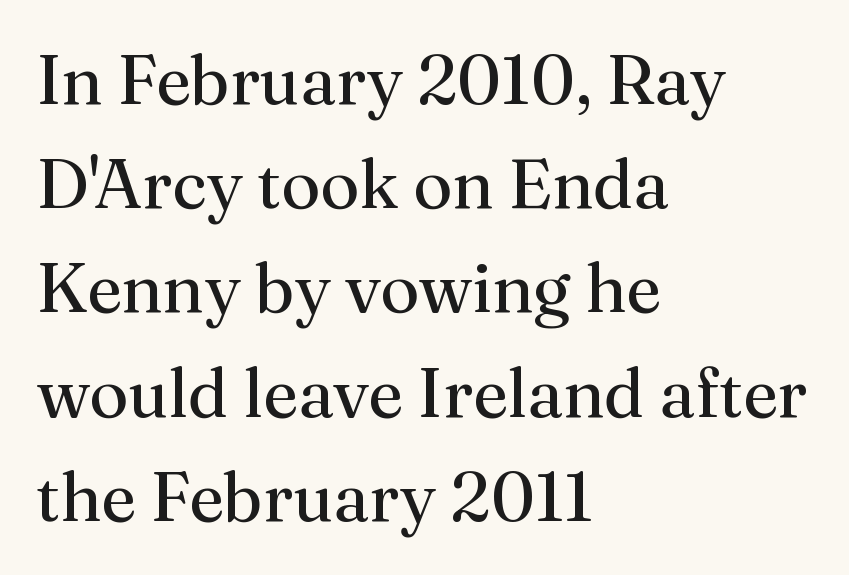
Does the leading feel generous? No, just average. The letters advance in unequal steps, a hallmark of proportional type. Serifs: yes, visible at the terminals of the letterforms. The typeface has the unassuming heft of standard copy or less. This sample is left-justified, so line endings fall wherever the words run out.
